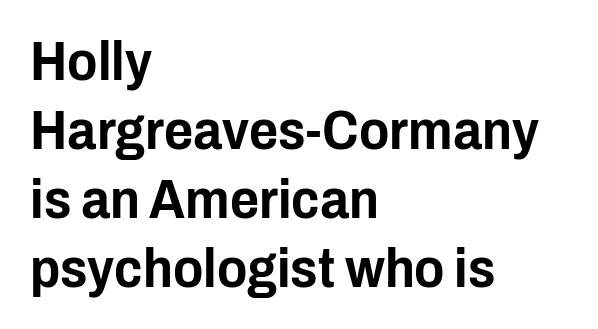
{"serif": "no", "italic": "no", "width": "condensed", "stroke_contrast": "low", "x_height": "medium", "monospaced": "no", "underline": "no", "align": "left", "line_spacing_ratio": 1.23, "letter_spacing": "normal", "letter_spacing_em": 0.0, "glyph_px": 56}
